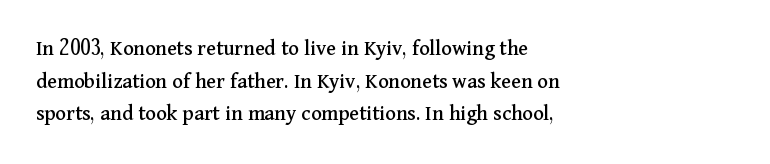
The image shows 22 px text type, upright; set left-aligned, normal line spacing (1.48x), normal letter spacing, not underlined.
